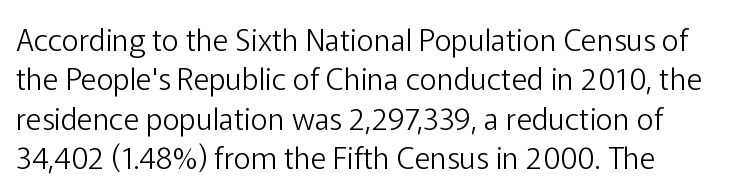
Anything drawn beneath the words? Only blank space. The rendering shows plain stroke endings on the letterforms — a sans-serif design. This rendering uses left alignment, leaving the right contour irregular. These lines were composed using upright roman letters. The letters advance in unequal steps, a hallmark of proportional type.
